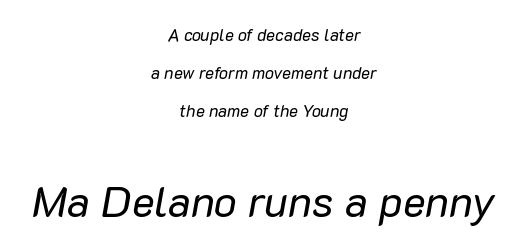
Q: Is the text bold? A: No.
Q: Is the text italic (slanted)? A: Yes, it leans right by about 10 degrees.
Q: Is the text underlined? A: No.
Q: How is the paragraph aligned? A: Centered.
Q: Is the spacing between letters normal or unusually wide? A: Normal.
Q: Is the spacing between lines tight, normal or loose? A: Loose.
Q: Which block of text is set in a larger size, the first (top) or the second (bottom)? A: The second (bottom) one.
Q: Width (condensed, normal, or wide)? A: Normal.
Q: Stroke contrast? A: Low.
Q: x-height? A: Medium.
Q: Monospaced? A: No.
